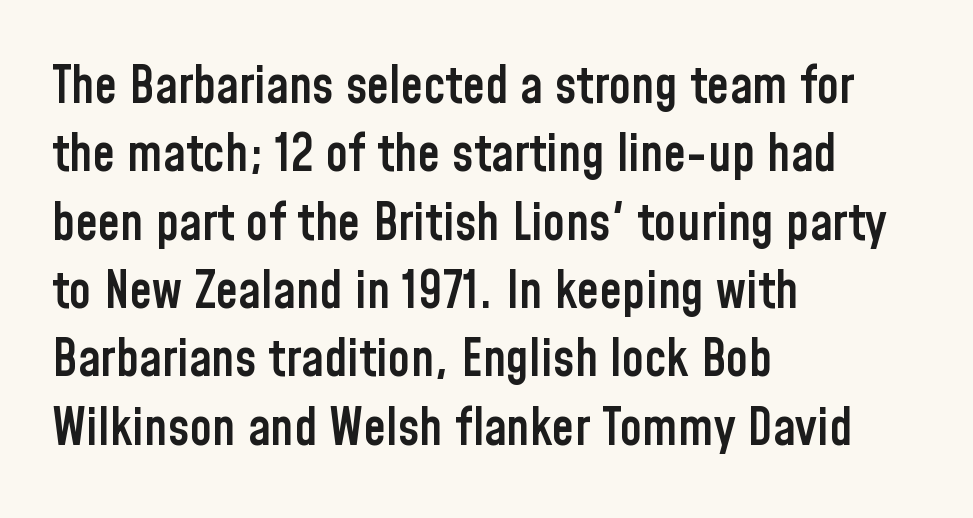
Regarding leading, the lines here are spaced in the standard way. Typesetter's note: demi weight, one step under bold. Unlike a traditional serif, this face leaves its strokes unadorned. Unlike italic type, these characters show no tilt at all. Character widths vary here, with narrow letters taking less room than wide ones.
